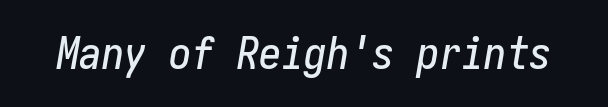
Q: Is the text italic (slanted)? A: Yes, it leans right by about 10 degrees.
Q: Is the text underlined? A: No.
Q: Is the spacing between letters normal or unusually wide? A: Normal.
Q: Width (condensed, normal, or wide)? A: Condensed.
Q: Stroke contrast? A: Low.
Q: x-height? A: Medium.
